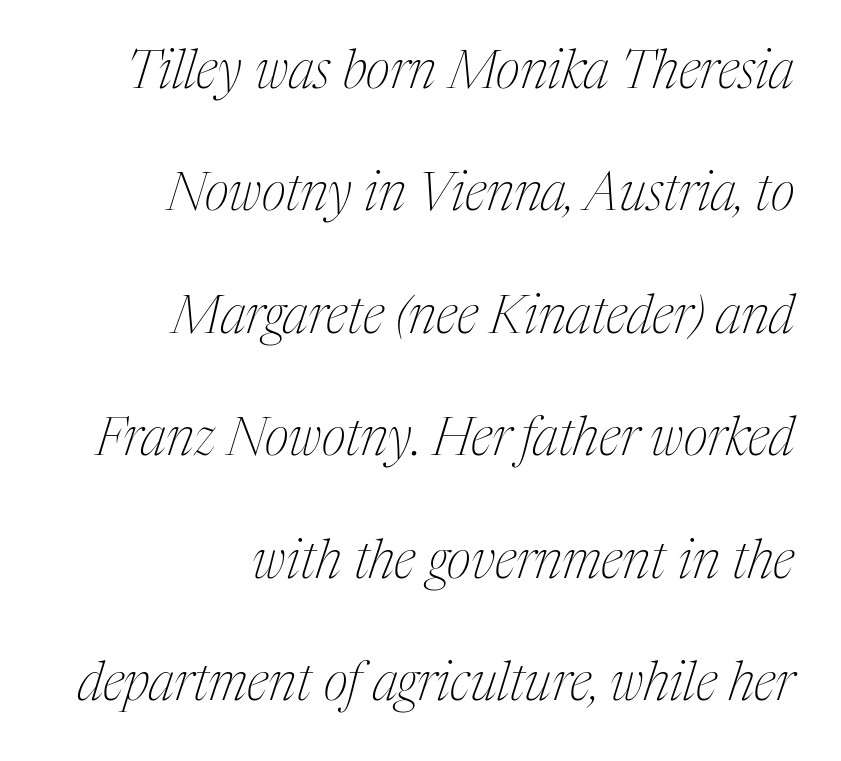
Q: Is the text bold? A: No.
Q: Is the text italic (slanted)? A: Yes, it leans right by about 17 degrees.
Q: Is the typeface a serif or a sans-serif typeface? A: Serif.
Q: Is the text underlined? A: No.
Q: How is the paragraph aligned? A: Right-aligned.
Q: Is the spacing between letters normal or unusually wide? A: Normal.
Q: Is the spacing between lines tight, normal or loose? A: Loose.
Q: Width (condensed, normal, or wide)? A: Condensed.
Q: Stroke contrast? A: Medium.
Q: x-height? A: Medium.
Q: Monospaced? A: No.
